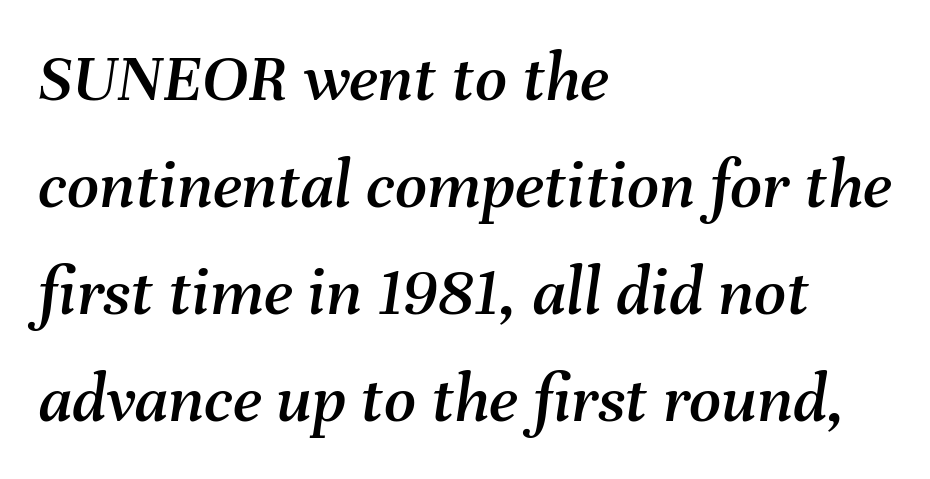
The image shows 70 px text type, italic (leaning right); set left-aligned, normal line spacing (1.53x), normal letter spacing, not underlined; medium stroke contrast and a medium x-height.
